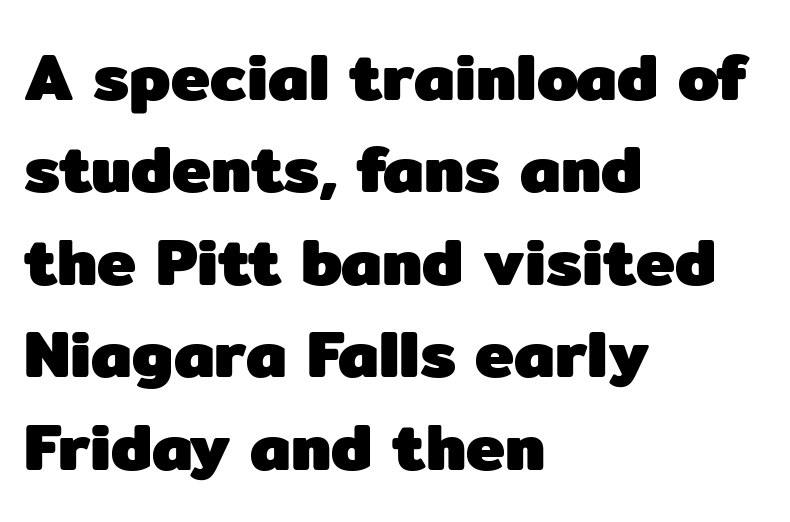
The image shows 66 px heavy sans-serif type, upright; set left-aligned, normal line spacing (1.4x), normal letter spacing, not underlined; low stroke contrast and a medium x-height.
